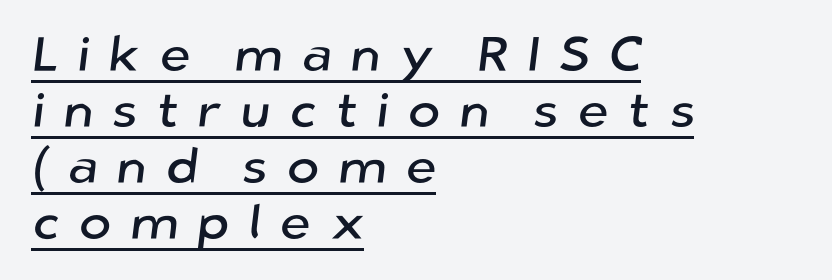
The image shows 49 px sans-serif type; set left-aligned, tight line spacing (1.14x), unusually wide letter spacing (+0.38 em), underlined; low stroke contrast and a medium x-height.
